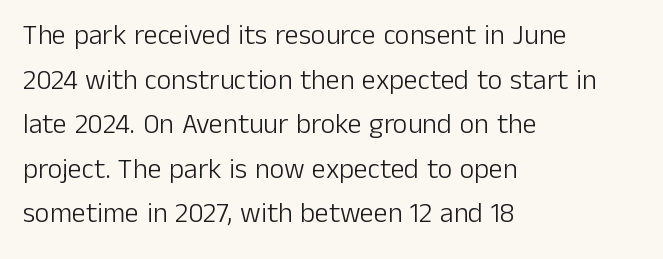
Q: Is the text bold? A: No.
Q: Is the text italic (slanted)? A: No, it is upright.
Q: Is the typeface a serif or a sans-serif typeface? A: Sans-serif.
Q: Is the text underlined? A: No.
Q: How is the paragraph aligned? A: Left-aligned.
Q: Is the spacing between letters normal or unusually wide? A: Normal.
Q: Is the spacing between lines tight, normal or loose? A: Normal.
Q: Width (condensed, normal, or wide)? A: Normal.
Q: Stroke contrast? A: Low.
Q: x-height? A: Medium.
Q: Monospaced? A: No.
